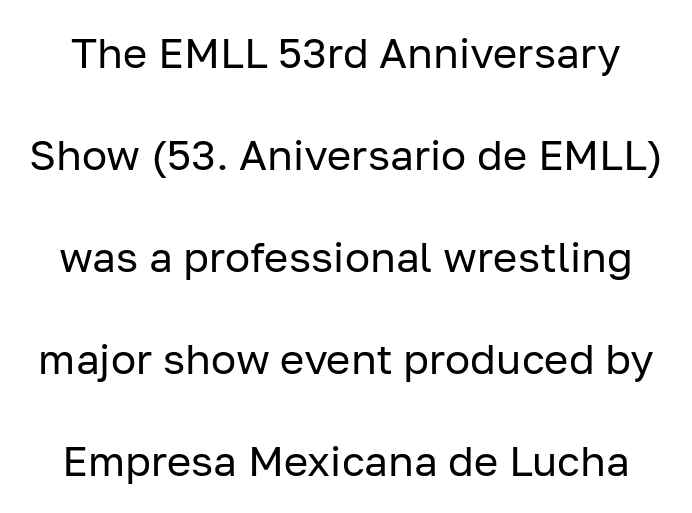
{"serif": "no", "italic": "no", "bold": "no", "weight": "regular", "width": "normal", "stroke_contrast": "low", "x_height": "medium", "monospaced": "no", "underline": "no", "line_spacing": "loose", "line_spacing_ratio": 2.43, "letter_spacing": "normal", "letter_spacing_em": 0.0, "glyph_px": 42}
